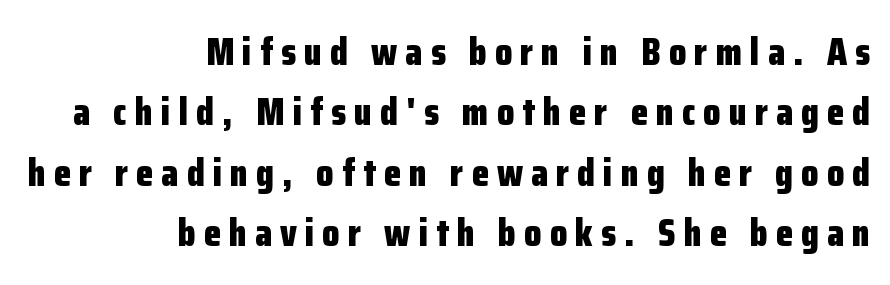
As a designer I'd log this as weight 700, bold. Caption: multi-line text, flush right, ragged left. Check where the strokes stop: nothing finishes them off — pure sans. Compared with typical paragraphs, the rows here are spaced about the same. Display-style spreading of the glyphs; the letterfit is very open.
